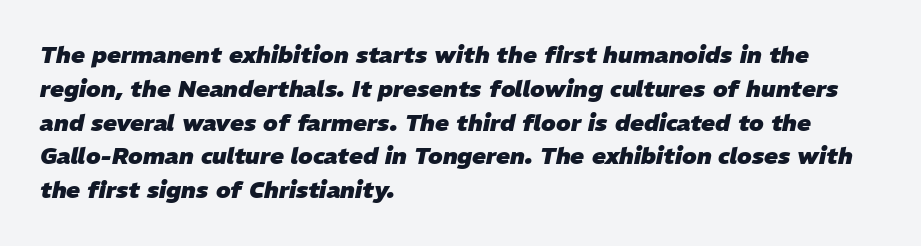
The image shows 23 px bold type, italic (leaning right); set left-aligned, normal line spacing (1.47x), normal letter spacing, not underlined.
